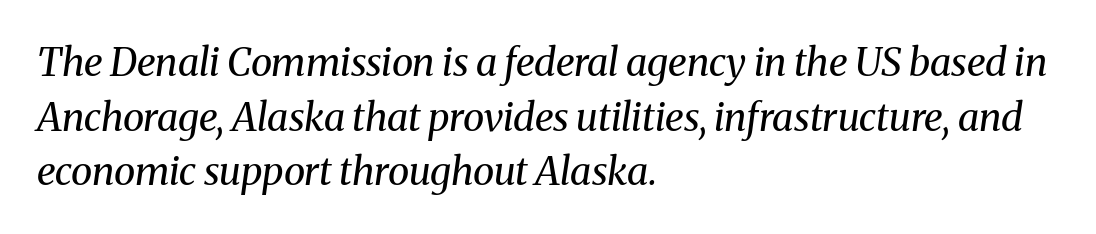
The image shows 39 px regular-weight serif type, italic (leaning right); set left-aligned, normal line spacing (1.4x), normal letter spacing, not underlined; medium stroke contrast and a medium x-height.
